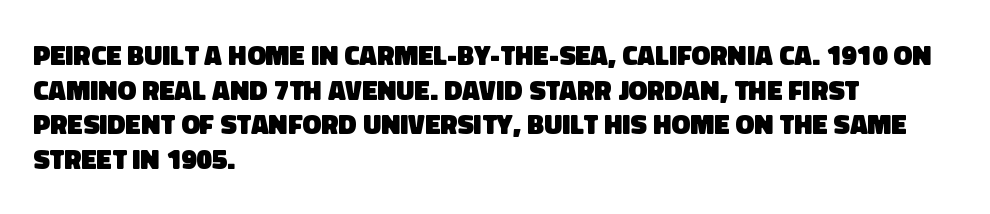
The image shows 28 px heavy sans-serif type; set left-aligned, line spacing 1.24x, normal letter spacing, not underlined; low stroke contrast and a large x-height.
